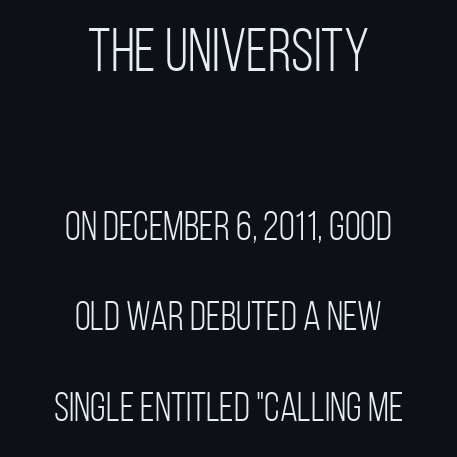
Q: Is the text bold? A: No.
Q: Is the text italic (slanted)? A: No, it is upright.
Q: Is the typeface a serif or a sans-serif typeface? A: Sans-serif.
Q: Is the text underlined? A: No.
Q: How is the paragraph aligned? A: Centered.
Q: Is the spacing between letters normal or unusually wide? A: Normal.
Q: Is the spacing between lines tight, normal or loose? A: Loose.
Q: Which block of text is set in a larger size, the first (top) or the second (bottom)? A: The first (top) one.
Q: Width (condensed, normal, or wide)? A: Condensed.
Q: Stroke contrast? A: Low.
Q: x-height? A: Large.
Q: Monospaced? A: No.
